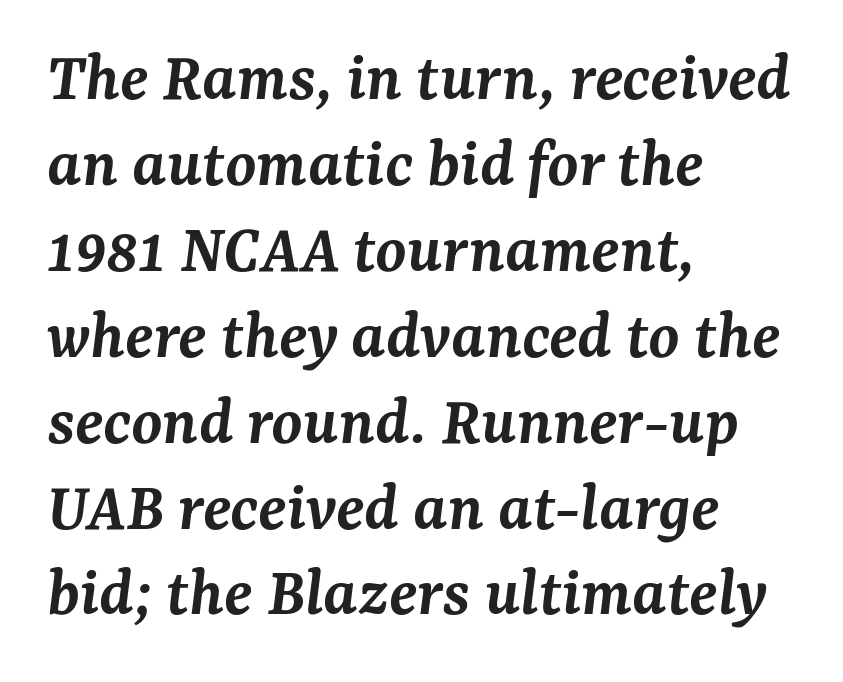
{"serif": "yes", "italic": "yes", "lean": "right", "slant_degrees": 7, "bold": "semi", "weight": "semibold", "width": "normal", "stroke_contrast": "medium", "x_height": "medium", "monospaced": "no", "underline": "no", "align": "left", "line_spacing_ratio": 1.21, "letter_spacing": "normal", "letter_spacing_em": 0.0, "glyph_px": 71}
